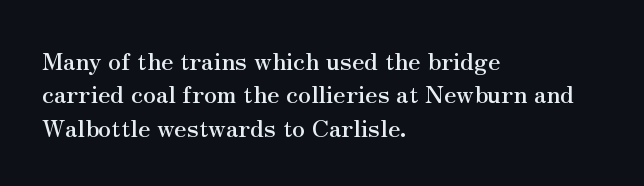
Style check: upright. Bare-footed words on every line. The passage shown has conventional tracking throughout. If you measured baseline to baseline, you'd find a middling distance. A student would call this left alignment; a typographer would say flush left, rag right.
